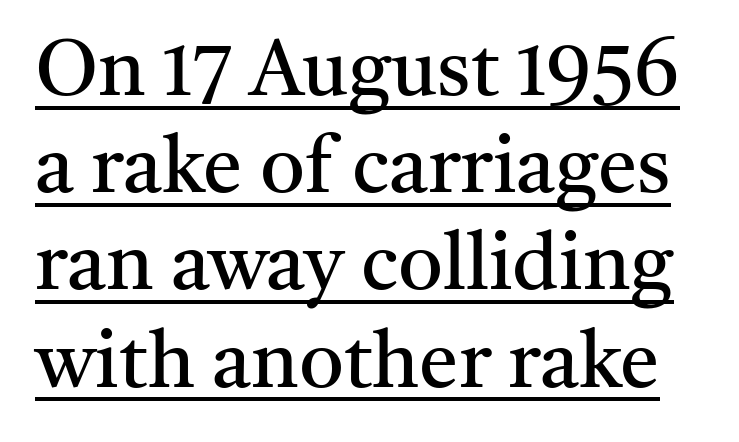
{"serif": "yes", "italic": "no", "bold": "no", "weight": "regular", "width": "normal", "stroke_contrast": "medium", "x_height": "medium", "monospaced": "no", "underline": "yes", "line_spacing_ratio": 1.23, "letter_spacing": "normal", "letter_spacing_em": 0.0, "glyph_px": 79}
